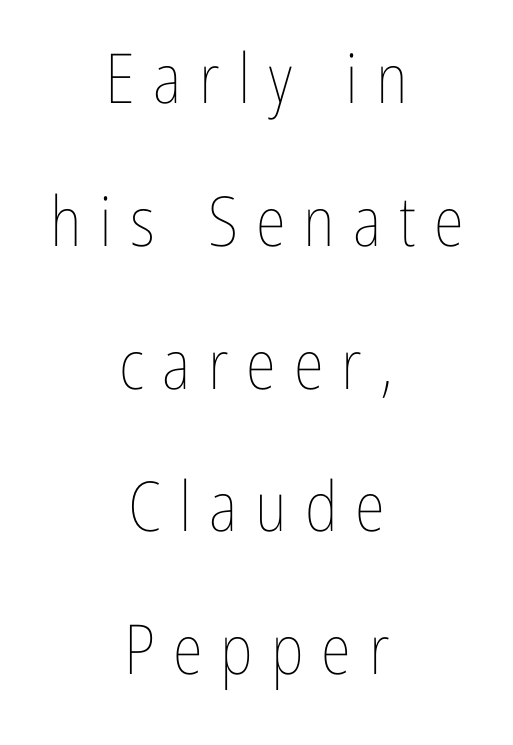
Students, note that the glyphs here are deliberately spaced far apart. A roman cut, with each character standing at attention. Whoever set this chose breathing room over compactness in the vertical rhythm. Note the varied advance widths — an 'i' is clearly narrower than an 'm'. Weight class: somewhere from thin through regular.
